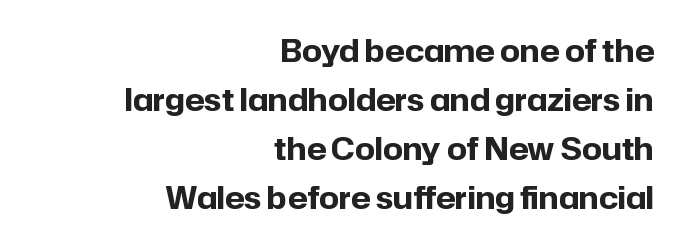
{"serif": "no", "italic": "no", "bold": "yes", "weight": "bold", "width": "normal", "stroke_contrast": "low", "x_height": "medium", "monospaced": "no", "underline": "no", "align": "right", "line_spacing": "normal", "line_spacing_ratio": 1.58, "letter_spacing": "normal", "letter_spacing_em": 0.0, "glyph_px": 31}
